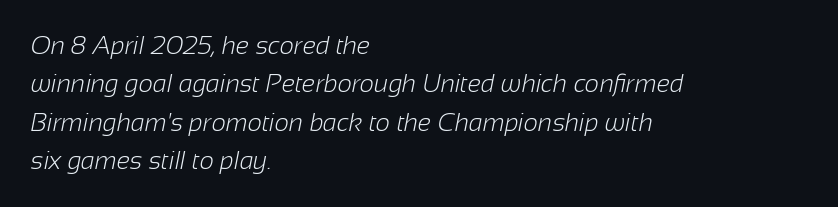
Q: Is the text bold? A: No.
Q: Is the text underlined? A: No.
Q: How is the paragraph aligned? A: Left-aligned.
Q: Is the spacing between letters normal or unusually wide? A: Normal.
Q: Is the spacing between lines tight, normal or loose? A: Normal.
